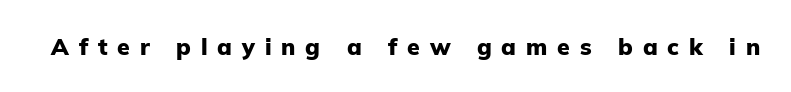
{"italic": "no", "bold": "yes", "underline": "no", "letter_spacing": "wide", "letter_spacing_em": 0.43, "glyph_px": 23}
